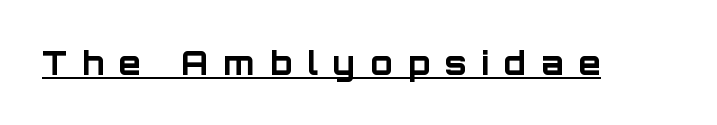
Q: Is the text bold? A: Yes.
Q: Is the text italic (slanted)? A: No, it is upright.
Q: Is the typeface a serif or a sans-serif typeface? A: Sans-serif.
Q: Is the text underlined? A: Yes.
Q: Is the spacing between letters normal or unusually wide? A: Unusually wide.
Q: Width (condensed, normal, or wide)? A: Normal.
Q: Stroke contrast? A: Low.
Q: x-height? A: Large.
Q: Monospaced? A: No.
